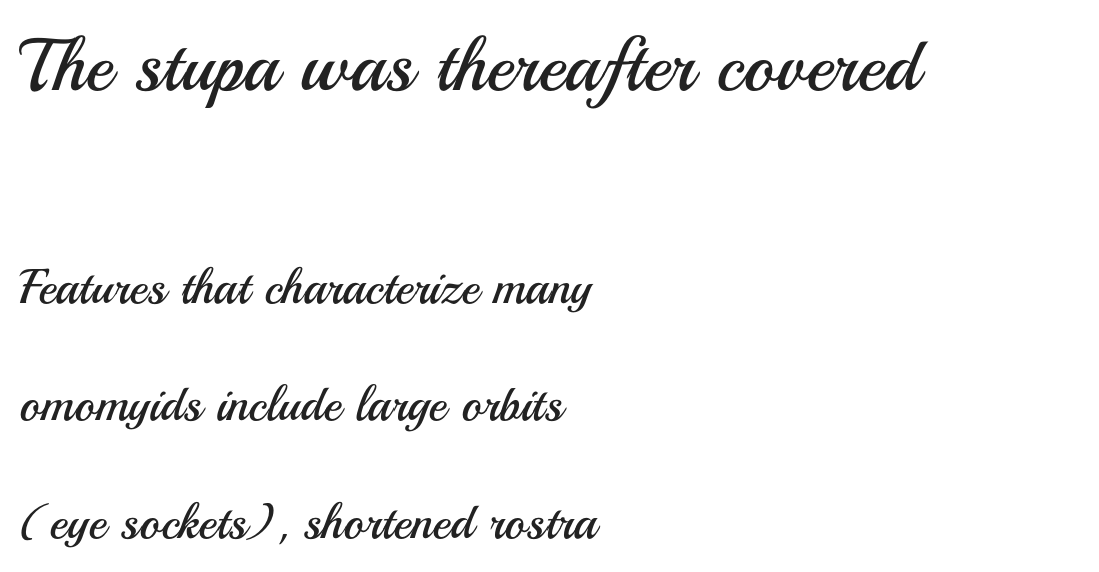
{"serif": "no", "bold": "no", "weight": "regular", "width": "normal", "stroke_contrast": "medium", "x_height": "small", "monospaced": "no", "underline": "no", "align": "left", "line_spacing": "loose", "line_spacing_ratio": 2.4, "letter_spacing": "normal", "letter_spacing_em": 0.0, "larger_block": "first", "size_ratio": 1.51, "glyph_px": 74}
